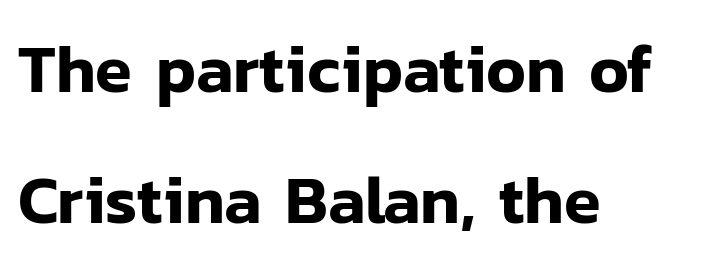
The image shows 67 px sans-serif type, upright; set left-aligned, loose line spacing (1.95x), normal letter spacing, not underlined; low stroke contrast and a medium x-height.
